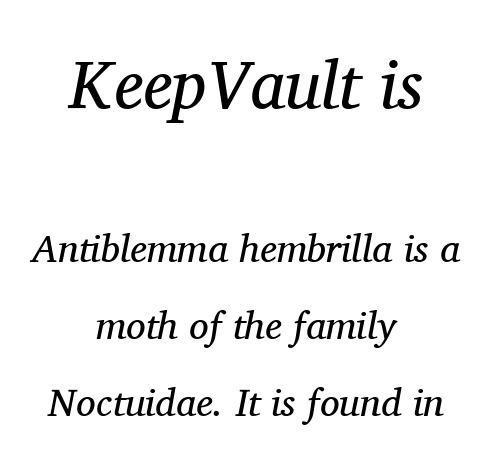
The image shows 68 px regular-weight serif type, italic (leaning right); set centered, loose line spacing (1.98x), normal letter spacing, not underlined; the first (top) block is 1.74x larger; medium stroke contrast and a medium x-height.
